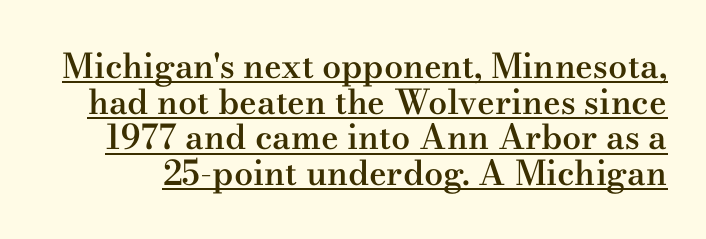
It's the straight-up-and-down kind of type. Is this a fixed-width face? No — the glyphs have proportional, varying widths. This is serif lettering, the kind often seen in printed books. Every word sits above its own underline. Standard letterfit; no display-style spreading of the glyphs. These lines huddle together more closely than default settings would place them.
